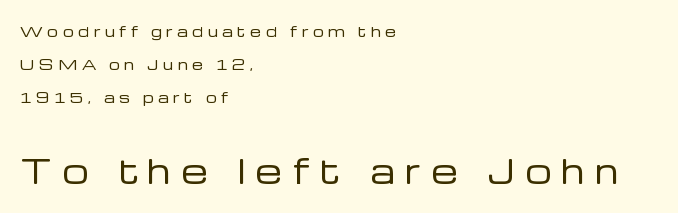
Q: Is the text bold? A: No.
Q: Is the text italic (slanted)? A: No, it is upright.
Q: Is the typeface a serif or a sans-serif typeface? A: Sans-serif.
Q: Is the text underlined? A: No.
Q: How is the paragraph aligned? A: Left-aligned.
Q: Is the spacing between letters normal or unusually wide? A: Unusually wide.
Q: Is the spacing between lines tight, normal or loose? A: Loose.
Q: Which block of text is set in a larger size, the first (top) or the second (bottom)? A: The second (bottom) one.
Q: Width (condensed, normal, or wide)? A: Normal.
Q: Stroke contrast? A: Low.
Q: x-height? A: Medium.
Q: Monospaced? A: No.
